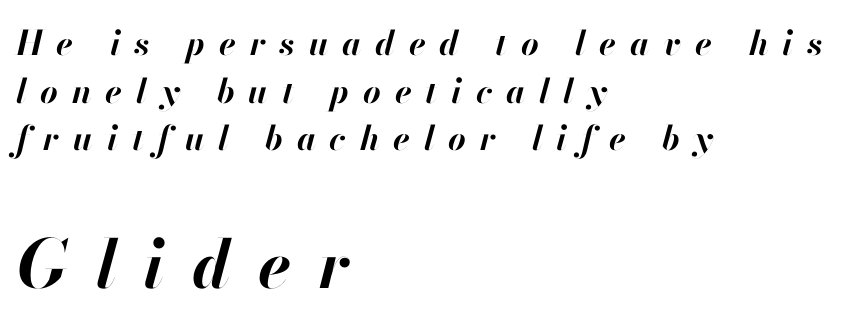
You could not count columns in this text — the font is proportionally spaced. It's the slanting kind of type. Look at the stroke-to-counter ratio: heavy, a bold. Spacing between characters has been opened up far beyond the box default. A classic flush-left, rag-right setting is used for this passage. No word sits above an underline.
